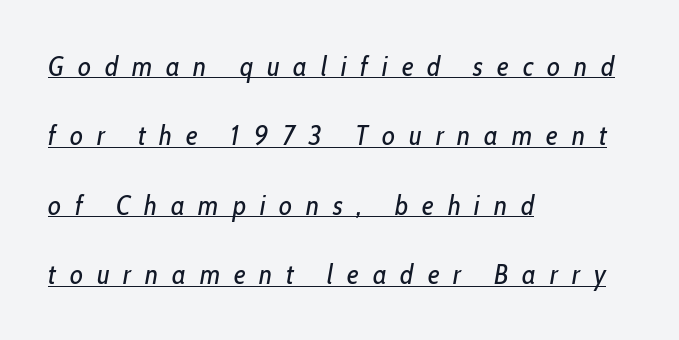
{"italic": "yes", "lean": "right", "slant_degrees": 10, "bold": "no", "weight": "regular", "width": "condensed", "stroke_contrast": "low", "x_height": "medium", "monospaced": "no", "underline": "yes", "align": "left", "line_spacing": "loose", "line_spacing_ratio": 2.48, "letter_spacing": "wide", "letter_spacing_em": 0.5, "glyph_px": 28}
